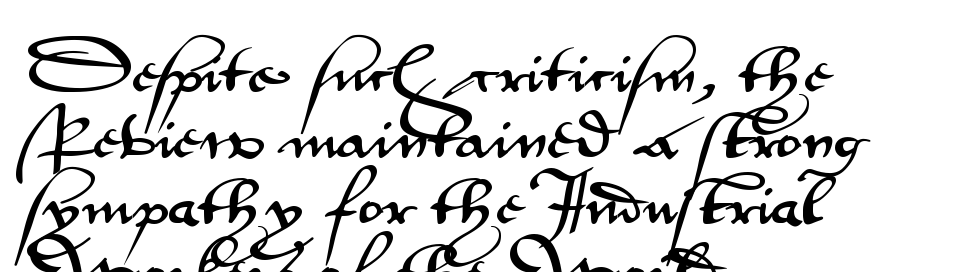
The image shows 54 px wide sans-serif type; set left-aligned, line spacing 1.22x, normal letter spacing, not underlined; medium stroke contrast and a small x-height.
